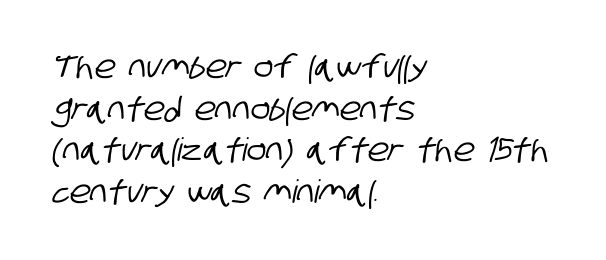
Q: Is the typeface a serif or a sans-serif typeface? A: Sans-serif.
Q: Is the text underlined? A: No.
Q: How is the paragraph aligned? A: Left-aligned.
Q: Is the spacing between letters normal or unusually wide? A: Normal.
Q: Is the spacing between lines tight, normal or loose? A: Normal.
Q: Width (condensed, normal, or wide)? A: Condensed.
Q: Stroke contrast? A: Low.
Q: x-height? A: Large.
Q: Monospaced? A: No.
